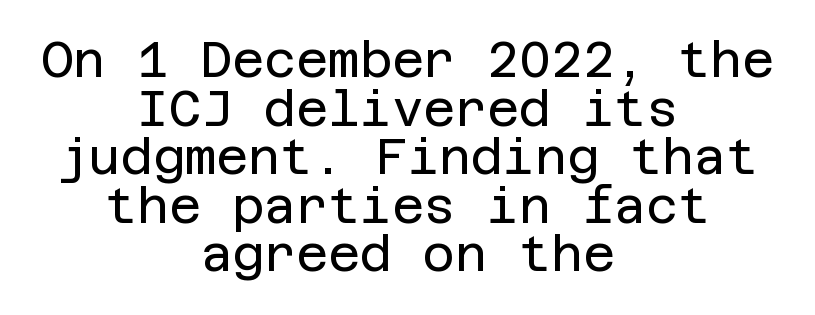
{"serif": "no", "italic": "no", "bold": "no", "weight": "regular", "width": "normal", "stroke_contrast": "low", "x_height": "large", "underline": "no", "align": "center", "line_spacing": "tight", "line_spacing_ratio": 0.99, "letter_spacing": "normal", "letter_spacing_em": 0.0, "glyph_px": 49}
